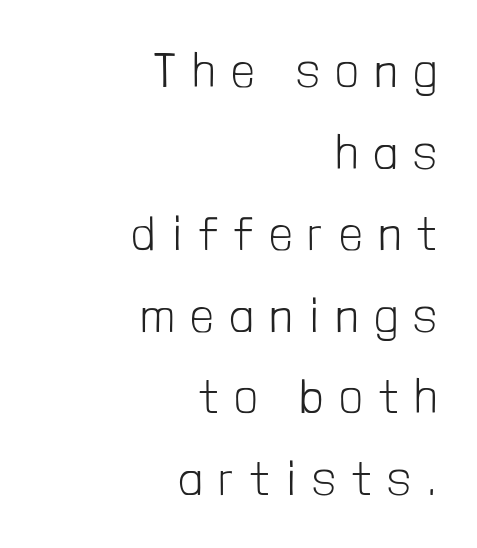
Bare-footed words on every line. The passage shown is not bold in any degree. Inter-character spacing is expanded well beyond the font's built-in metrics. You can tell from the bare stems that sans-serif type was used. This sample has the flowing, uneven cadence of proportional lettering. Short and long lines alike share a common ending point at right.
